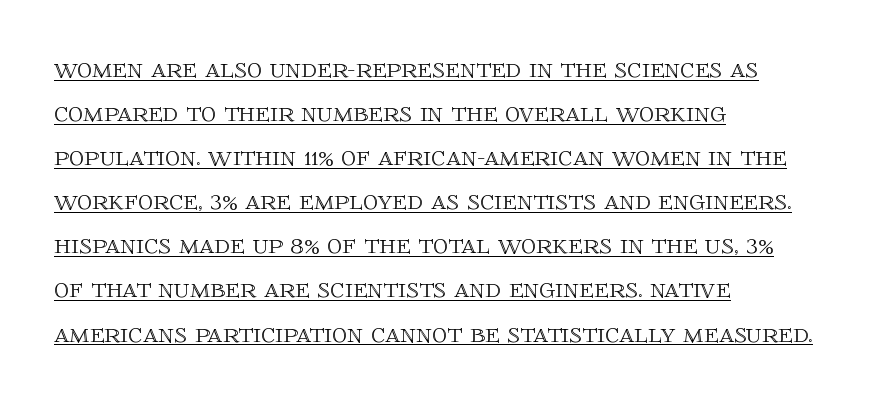
Q: Is the text italic (slanted)? A: No, it is upright.
Q: Is the text underlined? A: Yes.
Q: How is the paragraph aligned? A: Left-aligned.
Q: Is the spacing between letters normal or unusually wide? A: Normal.
Q: Is the spacing between lines tight, normal or loose? A: Normal.
Q: Width (condensed, normal, or wide)? A: Normal.
Q: x-height? A: Large.
Q: Monospaced? A: No.
